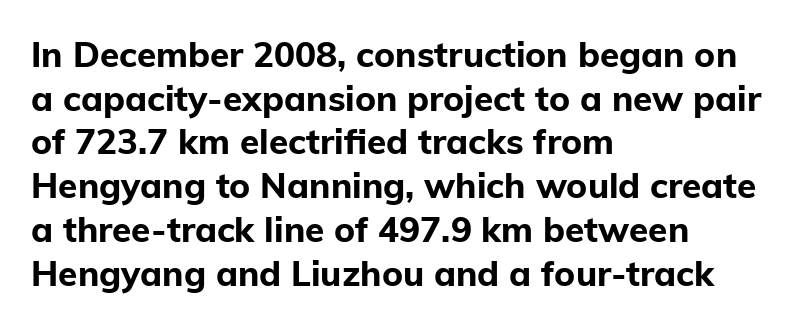
Q: Is the text bold? A: Yes.
Q: Is the text italic (slanted)? A: No, it is upright.
Q: Is the typeface a serif or a sans-serif typeface? A: Sans-serif.
Q: Is the text underlined? A: No.
Q: How is the paragraph aligned? A: Left-aligned.
Q: Is the spacing between letters normal or unusually wide? A: Normal.
Q: Is the spacing between lines tight, normal or loose? A: Normal.
Q: Width (condensed, normal, or wide)? A: Normal.
Q: Stroke contrast? A: Low.
Q: x-height? A: Medium.
Q: Monospaced? A: No.
